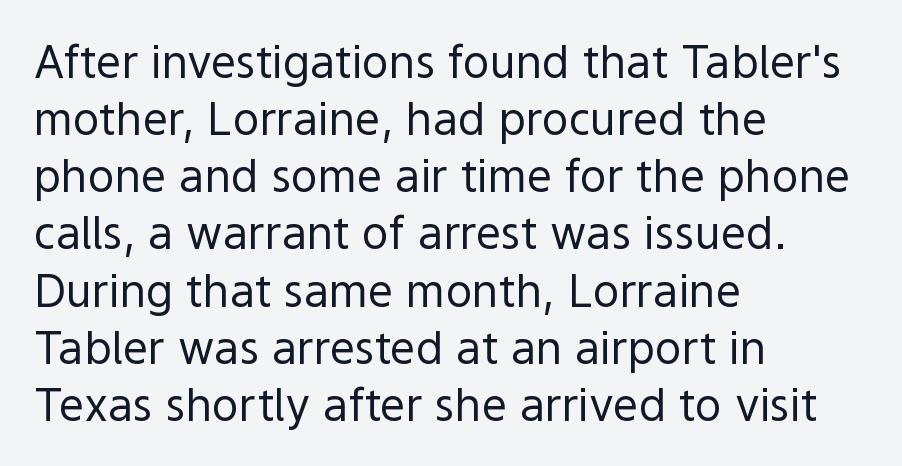
No chunkiness to these letters — they're not bold. The axis of the letterforms is exactly vertical. Does the type have serifs? No, each stem ends abruptly. Underlining? Definitely not there. Tracking here is standard; glyphs follow each other at the usual distance. Reading down the column, the eye jumps a familiar distance to each next line.
